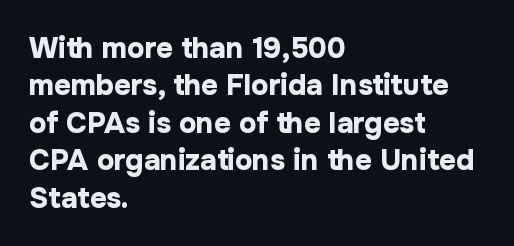
Q: Is the text bold? A: Yes.
Q: Is the text italic (slanted)? A: No, it is upright.
Q: Is the typeface a serif or a sans-serif typeface? A: Sans-serif.
Q: Is the text underlined? A: No.
Q: How is the paragraph aligned? A: Left-aligned.
Q: Is the spacing between letters normal or unusually wide? A: Normal.
Q: Is the spacing between lines tight, normal or loose? A: Normal.
Q: Width (condensed, normal, or wide)? A: Normal.
Q: Stroke contrast? A: Low.
Q: x-height? A: Medium.
Q: Monospaced? A: No.
